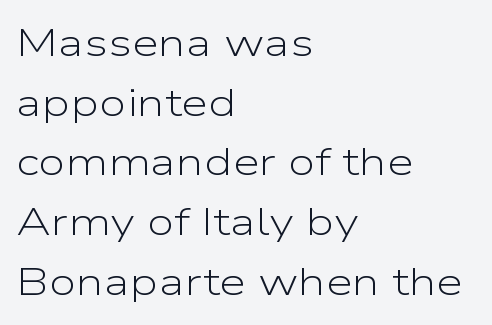
The image shows 39 px light, wide sans-serif type, upright; set left-aligned, normal line spacing (1.53x), normal letter spacing, not underlined; low stroke contrast and a medium x-height.
